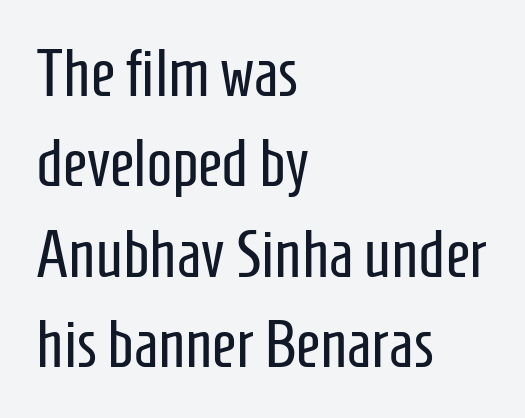
The image shows 67 px regular-weight, condensed sans-serif type, upright; set left-aligned, normal line spacing (1.35x), normal letter spacing, not underlined; low stroke contrast and a medium x-height.
